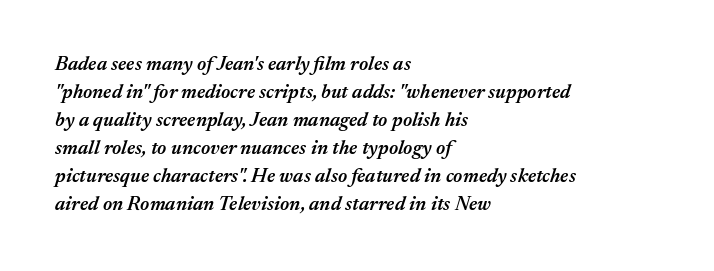
{"italic": "yes", "lean": "right", "slant_degrees": 17, "bold": "semi", "underline": "no", "align": "left", "line_spacing": "normal", "line_spacing_ratio": 1.4, "letter_spacing": "normal", "letter_spacing_em": 0.0, "glyph_px": 20}
